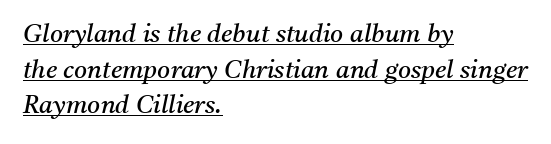
Q: Is the text bold? A: No.
Q: Is the text italic (slanted)? A: Yes, it leans right by about 11 degrees.
Q: Is the text underlined? A: Yes.
Q: How is the paragraph aligned? A: Left-aligned.
Q: Is the spacing between letters normal or unusually wide? A: Normal.
Q: Is the spacing between lines tight, normal or loose? A: Normal.
